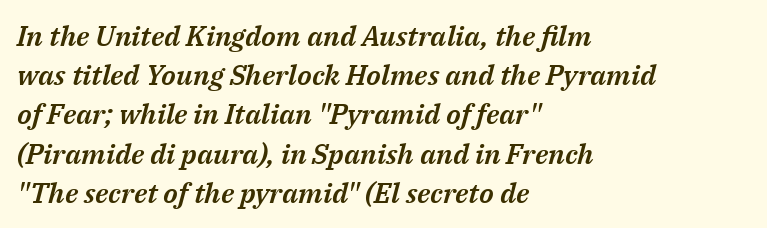
Q: Is the text italic (slanted)? A: Yes, it leans right by about 14 degrees.
Q: Is the text underlined? A: No.
Q: How is the paragraph aligned? A: Left-aligned.
Q: Is the spacing between letters normal or unusually wide? A: Normal.
Q: Is the spacing between lines tight, normal or loose? A: Normal.
Q: Width (condensed, normal, or wide)? A: Normal.
Q: Stroke contrast? A: Medium.
Q: x-height? A: Medium.
Q: Monospaced? A: No.
